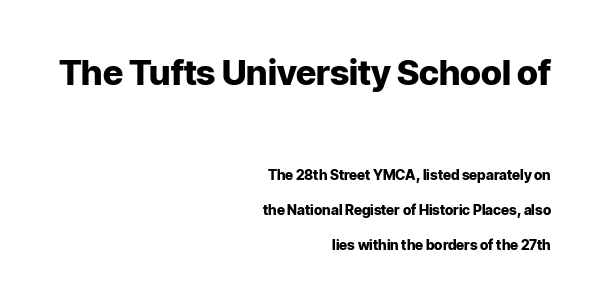
Q: Is the text bold? A: Yes.
Q: Is the text italic (slanted)? A: No, it is upright.
Q: Is the typeface a serif or a sans-serif typeface? A: Sans-serif.
Q: Is the text underlined? A: No.
Q: How is the paragraph aligned? A: Right-aligned.
Q: Is the spacing between letters normal or unusually wide? A: Normal.
Q: Is the spacing between lines tight, normal or loose? A: Loose.
Q: Which block of text is set in a larger size, the first (top) or the second (bottom)? A: The first (top) one.
Q: Width (condensed, normal, or wide)? A: Normal.
Q: Stroke contrast? A: Low.
Q: x-height? A: Medium.
Q: Monospaced? A: No.
